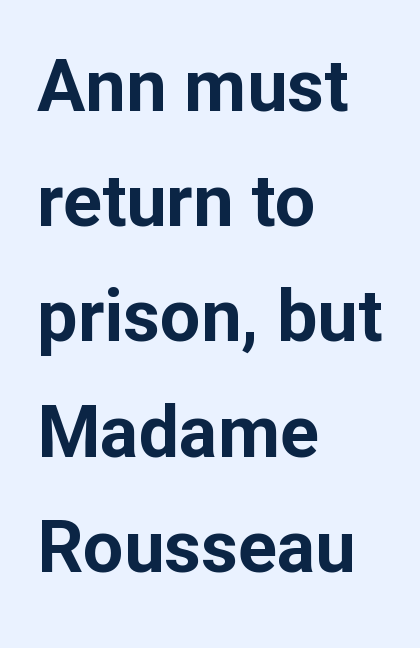
Q: Is the text bold? A: Yes.
Q: Is the text italic (slanted)? A: No, it is upright.
Q: Is the typeface a serif or a sans-serif typeface? A: Sans-serif.
Q: Is the text underlined? A: No.
Q: How is the paragraph aligned? A: Left-aligned.
Q: Is the spacing between letters normal or unusually wide? A: Normal.
Q: Is the spacing between lines tight, normal or loose? A: Normal.
Q: Width (condensed, normal, or wide)? A: Normal.
Q: Stroke contrast? A: Low.
Q: x-height? A: Medium.
Q: Monospaced? A: No.
